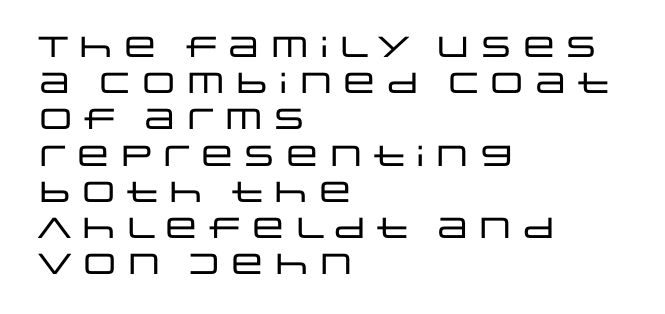
The image shows 29 px wide sans-serif type, upright; set left-aligned, normal line spacing (1.25x), normal letter spacing, not underlined; low stroke contrast and a large x-height.
